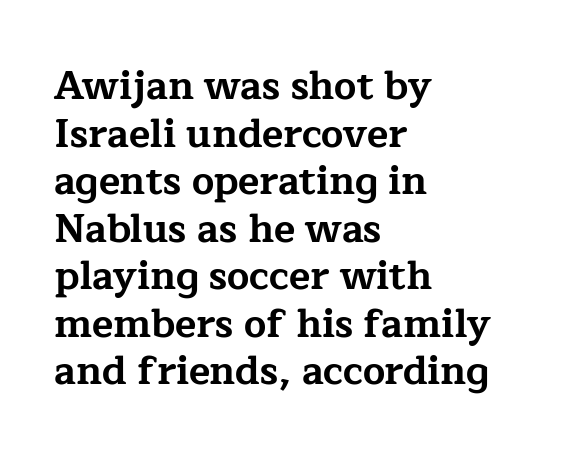
Q: Is the text bold? A: Yes.
Q: Is the text italic (slanted)? A: No, it is upright.
Q: Is the typeface a serif or a sans-serif typeface? A: Serif.
Q: Is the text underlined? A: No.
Q: How is the paragraph aligned? A: Left-aligned.
Q: Is the spacing between letters normal or unusually wide? A: Normal.
Q: Width (condensed, normal, or wide)? A: Wide.
Q: Stroke contrast? A: Low.
Q: x-height? A: Medium.
Q: Monospaced? A: No.
